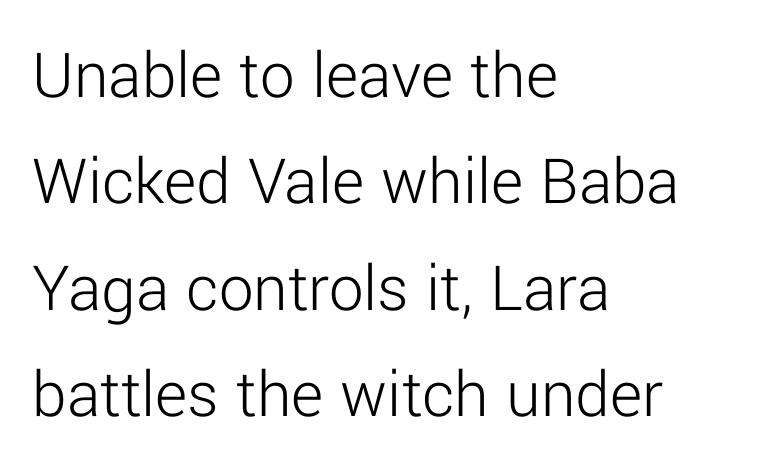
Q: Is the text bold? A: No.
Q: Is the text italic (slanted)? A: No, it is upright.
Q: Is the typeface a serif or a sans-serif typeface? A: Sans-serif.
Q: Is the text underlined? A: No.
Q: How is the paragraph aligned? A: Left-aligned.
Q: Is the spacing between letters normal or unusually wide? A: Normal.
Q: Is the spacing between lines tight, normal or loose? A: Normal.
Q: Width (condensed, normal, or wide)? A: Normal.
Q: Stroke contrast? A: Low.
Q: x-height? A: Medium.
Q: Monospaced? A: No.
